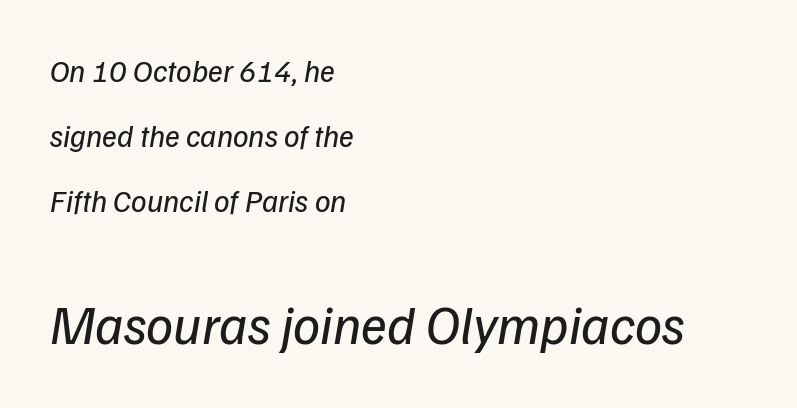
A clean baseline with only descenders dipping below it. The passage shown is typed in a proportional face where columns would drift. The passage shown is not bold in any degree. The whole block is typeset with a tilt.
